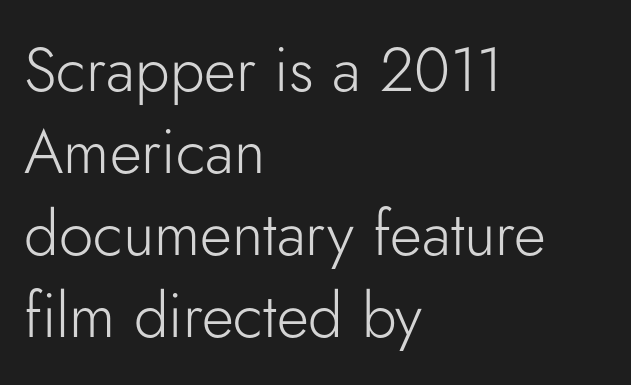
Q: Is the text bold? A: No.
Q: Is the text italic (slanted)? A: No, it is upright.
Q: Is the typeface a serif or a sans-serif typeface? A: Sans-serif.
Q: Is the text underlined? A: No.
Q: How is the paragraph aligned? A: Left-aligned.
Q: Is the spacing between letters normal or unusually wide? A: Normal.
Q: Is the spacing between lines tight, normal or loose? A: Normal.
Q: Width (condensed, normal, or wide)? A: Normal.
Q: Stroke contrast? A: Low.
Q: x-height? A: Small.
Q: Monospaced? A: No.
